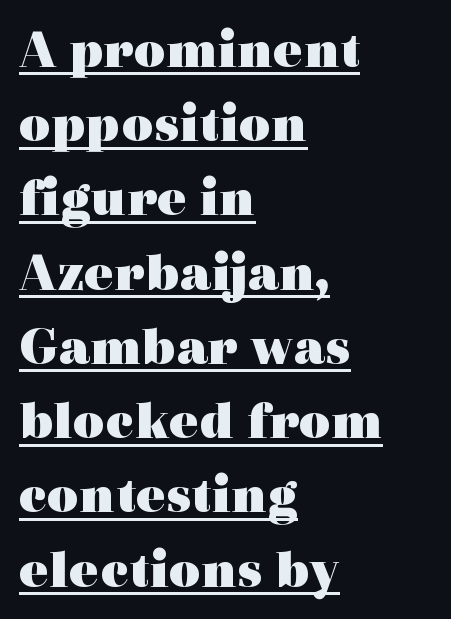
The image shows 55 px heavy, wide serif type, upright; set left-aligned, normal line spacing (1.35x), normal letter spacing, underlined; a medium x-height.
